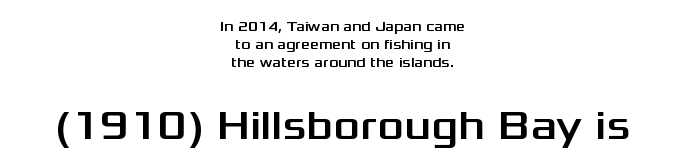
The image shows 41 px wide sans-serif type, upright; set centered, normal line spacing (1.28x), normal letter spacing, not underlined; the second (bottom) block is 2.93x larger; medium stroke contrast and a medium x-height.
